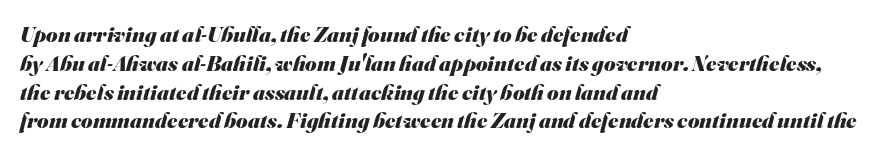
The image shows 22 px bold type; set left-aligned, normal line spacing (1.31x), normal letter spacing, not underlined.
